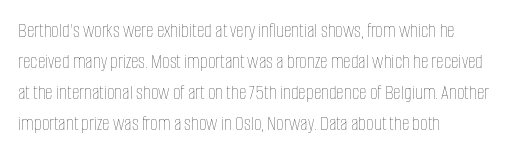
The image shows 21 px text type, upright; set left-aligned, normal line spacing (1.48x), normal letter spacing, not underlined.
